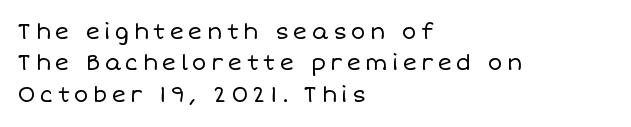
Q: Is the text bold? A: No.
Q: Is the text italic (slanted)? A: No, it is upright.
Q: Is the text underlined? A: No.
Q: How is the paragraph aligned? A: Left-aligned.
Q: Is the spacing between lines tight, normal or loose? A: Normal.
